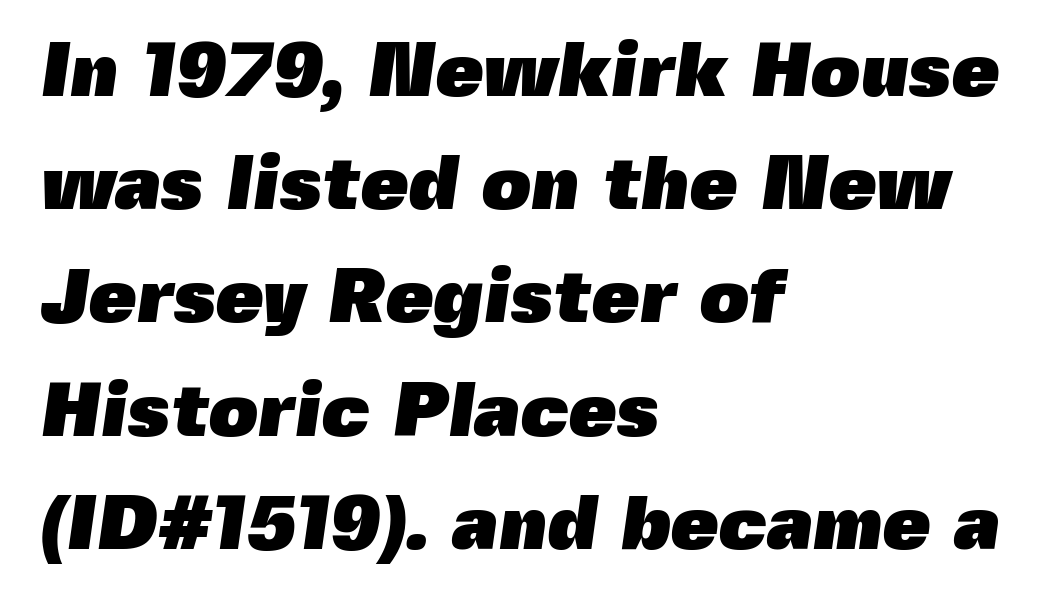
{"serif": "no", "bold": "yes", "weight": "heavy", "width": "normal", "x_height": "medium", "monospaced": "no", "underline": "no", "align": "left", "line_spacing": "normal", "line_spacing_ratio": 1.47, "letter_spacing": "normal", "letter_spacing_em": 0.0, "glyph_px": 77}
